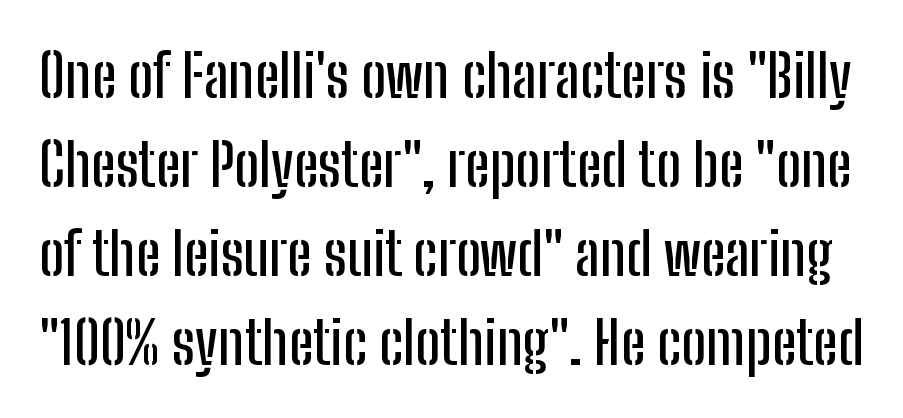
The image shows 59 px condensed sans-serif type, upright; set normal line spacing (1.51x), normal letter spacing, not underlined; low stroke contrast and a medium x-height.
